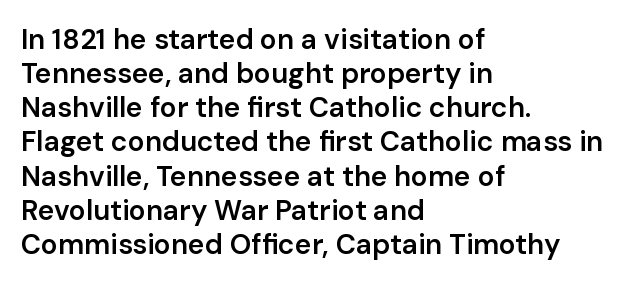
The image shows 28 px semibold sans-serif type, upright; set left-aligned, line spacing 1.22x, normal letter spacing, not underlined; low stroke contrast and a medium x-height.
